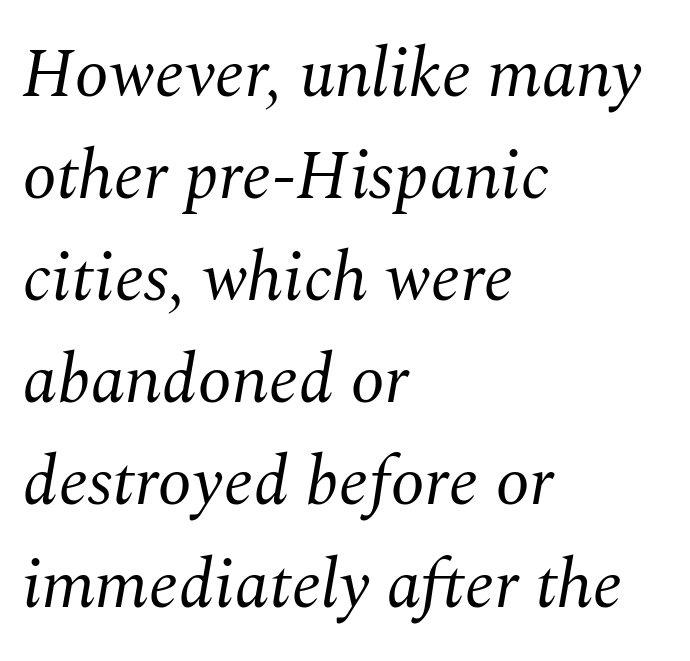
The image shows 69 px regular-weight serif type, italic (leaning right); set left-aligned, normal line spacing (1.48x), normal letter spacing, not underlined; medium stroke contrast and a medium x-height.
